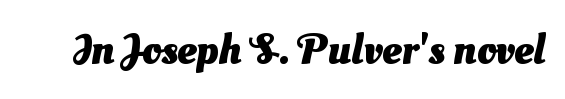
Q: Is the text bold? A: Yes.
Q: Is the typeface a serif or a sans-serif typeface? A: Sans-serif.
Q: Is the text underlined? A: No.
Q: Is the spacing between letters normal or unusually wide? A: Normal.
Q: Width (condensed, normal, or wide)? A: Normal.
Q: Stroke contrast? A: Medium.
Q: x-height? A: Small.
Q: Monospaced? A: No.
